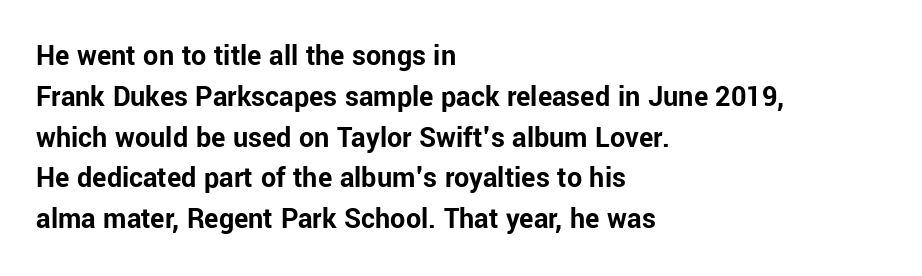
Q: Is the text bold? A: Yes.
Q: Is the text italic (slanted)? A: No, it is upright.
Q: Is the typeface a serif or a sans-serif typeface? A: Sans-serif.
Q: Is the text underlined? A: No.
Q: How is the paragraph aligned? A: Left-aligned.
Q: Is the spacing between letters normal or unusually wide? A: Normal.
Q: Is the spacing between lines tight, normal or loose? A: Normal.
Q: Width (condensed, normal, or wide)? A: Normal.
Q: Stroke contrast? A: Low.
Q: x-height? A: Medium.
Q: Monospaced? A: No.
